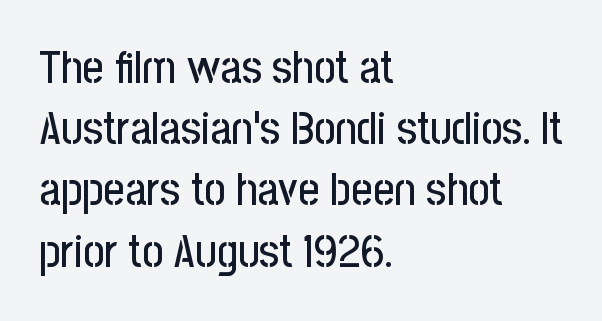
I'd call this a sans setting — the letters go barefoot. The axis of the letterforms is exactly vertical. Each row of text sits above clean, open space. Caption: standard tracking, unaltered. Evenly set lines give the paragraph a standard silhouette.
